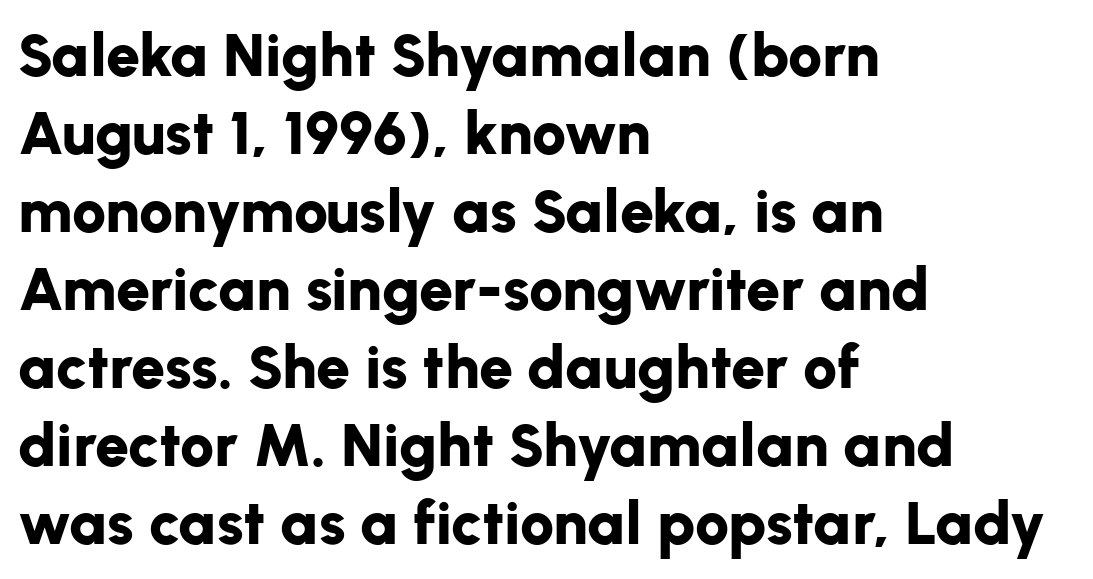
Q: Is the text bold? A: Yes.
Q: Is the text italic (slanted)? A: No, it is upright.
Q: Is the typeface a serif or a sans-serif typeface? A: Sans-serif.
Q: Is the text underlined? A: No.
Q: How is the paragraph aligned? A: Left-aligned.
Q: Is the spacing between letters normal or unusually wide? A: Normal.
Q: Is the spacing between lines tight, normal or loose? A: Normal.
Q: Width (condensed, normal, or wide)? A: Normal.
Q: Stroke contrast? A: Low.
Q: x-height? A: Medium.
Q: Monospaced? A: No.
